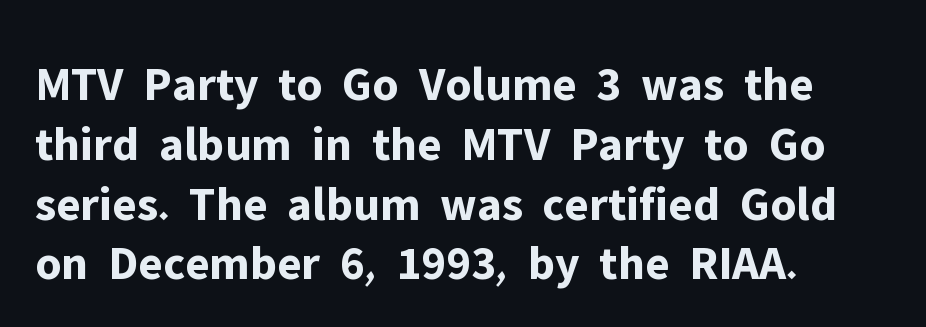
Serif or sans? Sans — the stroke terminals are bare. Honestly, there is no underline to notice here at all. Inter-character spacing is left at the font's built-in metrics. The passage is arranged the way most books set body copy — flush left. Vertical strokes here are truly vertical.
